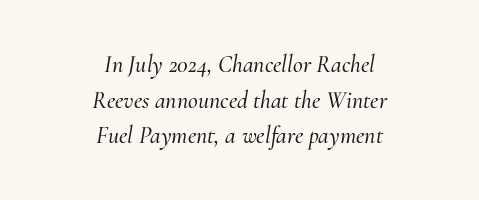
Q: Is the text italic (slanted)? A: Yes, it leans right by about 10 degrees.
Q: Is the text underlined? A: No.
Q: How is the paragraph aligned? A: Centered.
Q: Is the spacing between letters normal or unusually wide? A: Normal.
Q: Is the spacing between lines tight, normal or loose? A: Normal.
